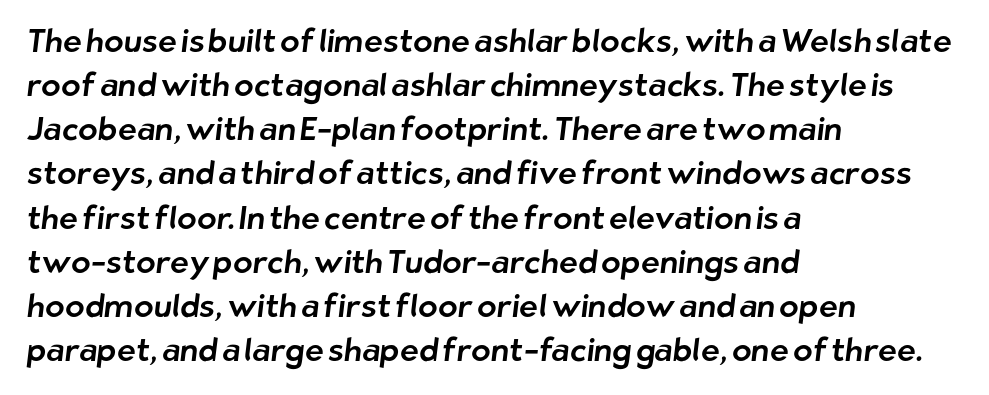
{"serif": "no", "width": "normal", "stroke_contrast": "low", "x_height": "medium", "monospaced": "no", "underline": "no", "align": "left", "line_spacing": "normal", "line_spacing_ratio": 1.38, "letter_spacing": "normal", "letter_spacing_em": 0.0, "glyph_px": 32}
